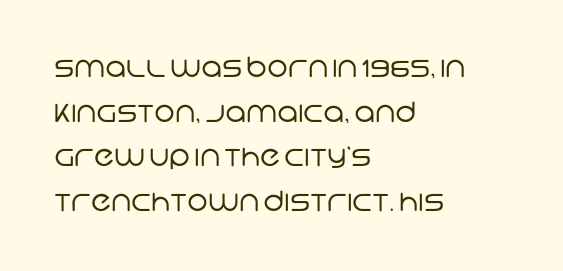
Each line starts at the same left margin while the right side varies. Honestly, there is no underline to notice here at all. Short note: letters normally spaced. Spacing verdict: proportional, widths tailored to each character.
